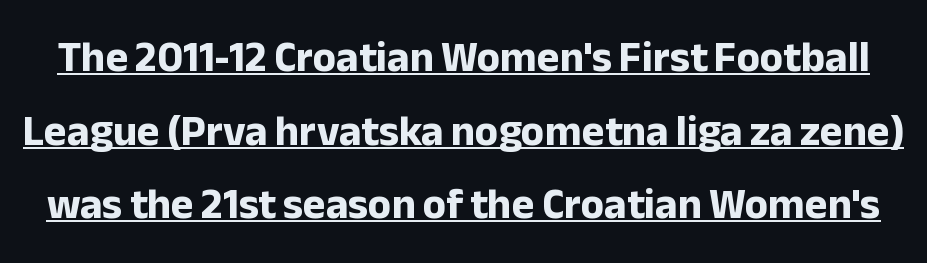
Q: Is the text bold? A: Yes.
Q: Is the text italic (slanted)? A: No, it is upright.
Q: Is the typeface a serif or a sans-serif typeface? A: Sans-serif.
Q: Is the text underlined? A: Yes.
Q: Is the spacing between letters normal or unusually wide? A: Normal.
Q: Width (condensed, normal, or wide)? A: Normal.
Q: Stroke contrast? A: Low.
Q: x-height? A: Medium.
Q: Monospaced? A: No.
